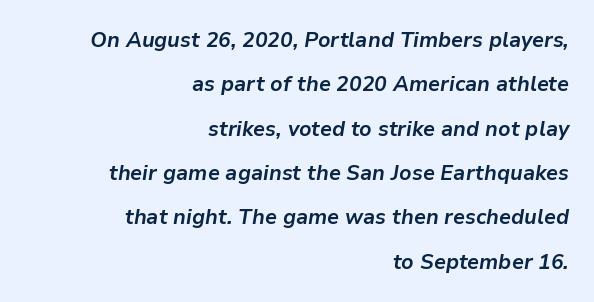
Every row of glyphs terminates at an identical x-position on the right. Just letters on the line, the space beneath them empty. This is heavy type, rendered in bold. Slanted lettering throughout. Widely set lines give the paragraph a tall, airy silhouette. You could call the tracking neutral — neither tight nor loose.
